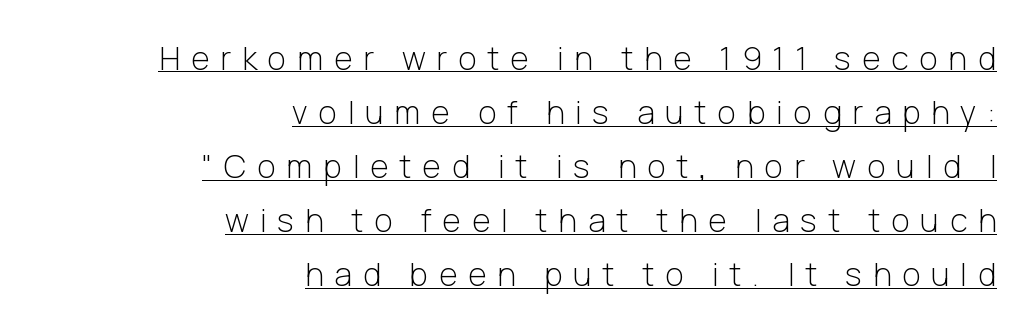
Q: Is the text bold? A: No.
Q: Is the text italic (slanted)? A: No, it is upright.
Q: Is the typeface a serif or a sans-serif typeface? A: Sans-serif.
Q: Is the text underlined? A: Yes.
Q: How is the paragraph aligned? A: Right-aligned.
Q: Is the spacing between letters normal or unusually wide? A: Unusually wide.
Q: Is the spacing between lines tight, normal or loose? A: Normal.
Q: Width (condensed, normal, or wide)? A: Normal.
Q: Stroke contrast? A: Low.
Q: x-height? A: Medium.
Q: Monospaced? A: No.
